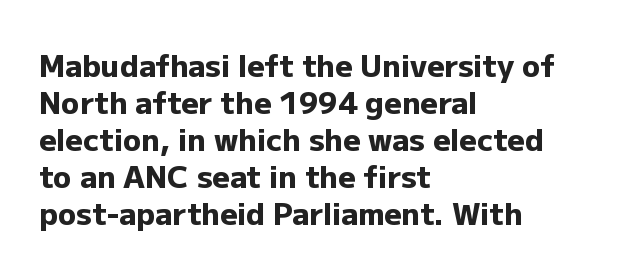
Q: Is the text bold? A: Yes.
Q: Is the text italic (slanted)? A: No, it is upright.
Q: Is the typeface a serif or a sans-serif typeface? A: Sans-serif.
Q: Is the text underlined? A: No.
Q: How is the paragraph aligned? A: Left-aligned.
Q: Is the spacing between letters normal or unusually wide? A: Normal.
Q: Width (condensed, normal, or wide)? A: Normal.
Q: Stroke contrast? A: Low.
Q: x-height? A: Medium.
Q: Monospaced? A: No.
